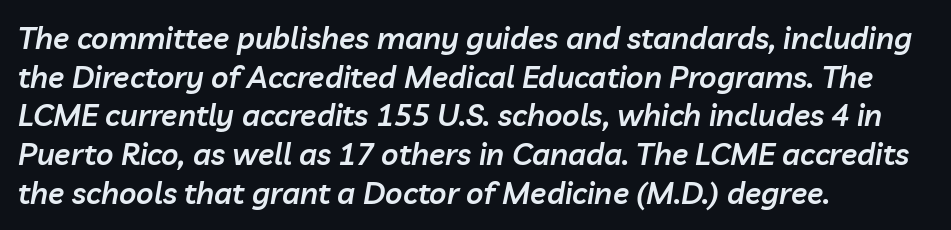
{"italic": "yes", "lean": "right", "slant_degrees": 10, "bold": "semi", "weight": "semibold", "width": "normal", "stroke_contrast": "low", "x_height": "medium", "monospaced": "no", "underline": "no", "align": "left", "line_spacing": "normal", "line_spacing_ratio": 1.29, "letter_spacing": "normal", "letter_spacing_em": 0.0, "glyph_px": 30}
